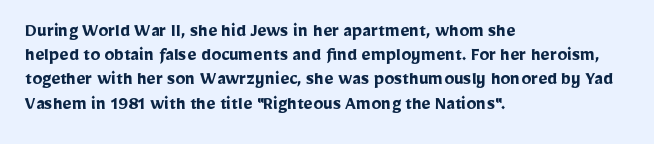
Q: Is the text bold? A: Yes.
Q: Is the text italic (slanted)? A: No, it is upright.
Q: Is the text underlined? A: No.
Q: How is the paragraph aligned? A: Left-aligned.
Q: Is the spacing between letters normal or unusually wide? A: Normal.
